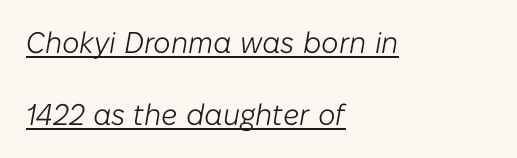
Caption: lettering with a line underneath. Rows of type keep a wide berth in the vertical direction. The rag falls on the right side of this text block. On a weight scale, this lands at 450 or below. Quick note: italic. Here the designer chose a conventional face with non-uniform glyph widths.
